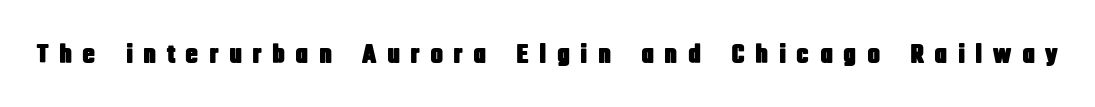
{"italic": "no", "underline": "no", "letter_spacing": "wide", "letter_spacing_em": 0.38, "glyph_px": 27}
